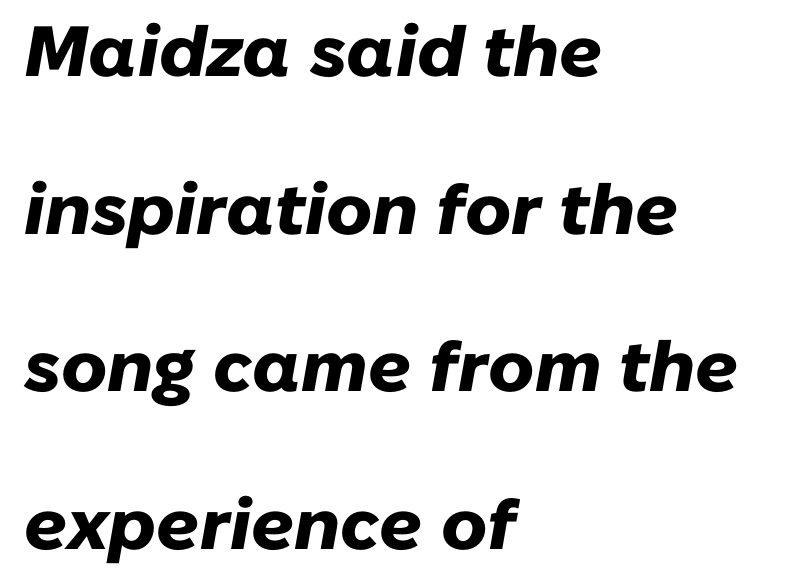
Bold? Absolutely — the strokes are thick and heavy. Successive baselines arrive slowly, with a big drop between each. Type without underlining. These lines are rendered in a variable-pitch font. There's an unmistakable incline to the writing here. Default kerning and tracking; the words read as compact shapes.
